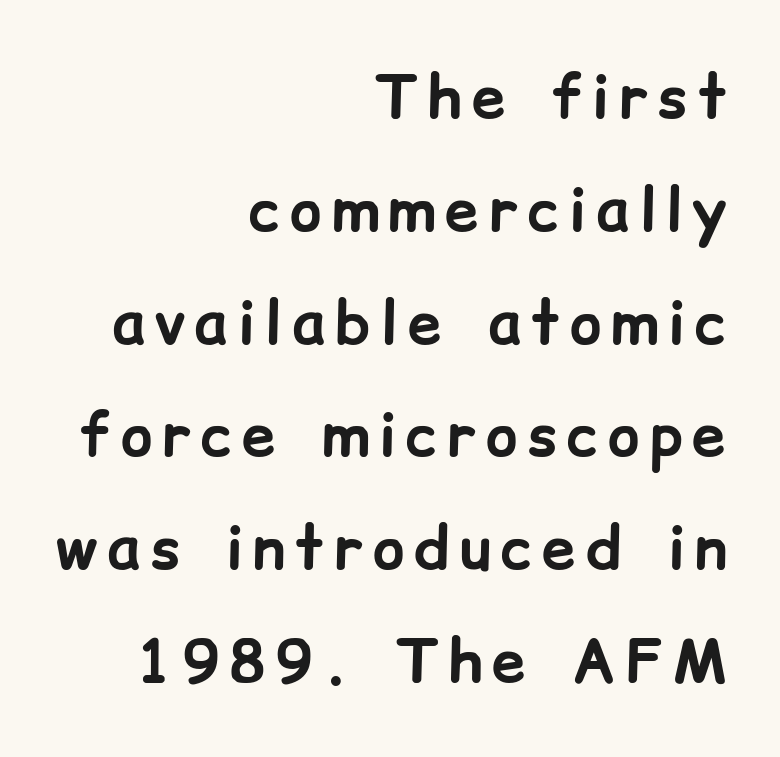
{"serif": "no", "italic": "no", "bold": "yes", "weight": "bold", "width": "normal", "stroke_contrast": "low", "x_height": "medium", "monospaced": "no", "underline": "no", "align": "right", "line_spacing_ratio": 1.88, "glyph_px": 60}
